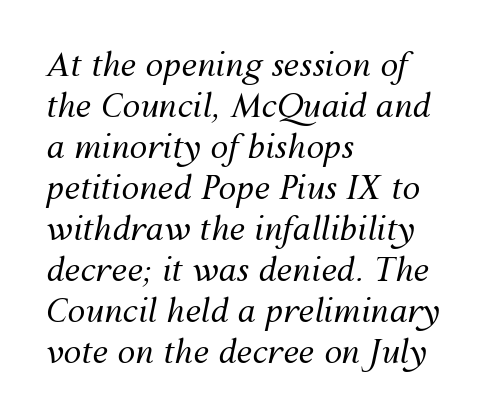
Tracking value appears to be zero — textbook default spacing. It's the slanting kind of type. Bare-footed words on every line. Each letter keeps its own natural width here, so spacing adapts to shape.
